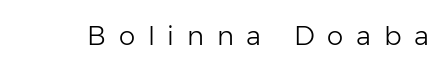
Each stroke keeps to a modest, everyday thickness or less. Letter spacing: wide. The string is rendered with underlining switched off. A typesetter would mark this as roman, not italic.
